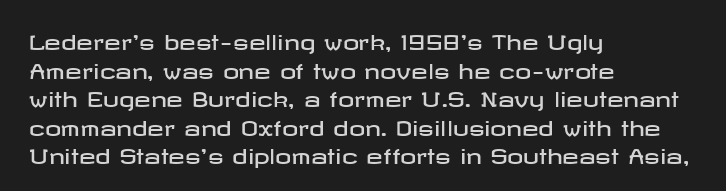
{"italic": "no", "underline": "no", "align": "left", "line_spacing": "normal", "line_spacing_ratio": 1.43, "letter_spacing": "normal", "letter_spacing_em": 0.0, "glyph_px": 20}
